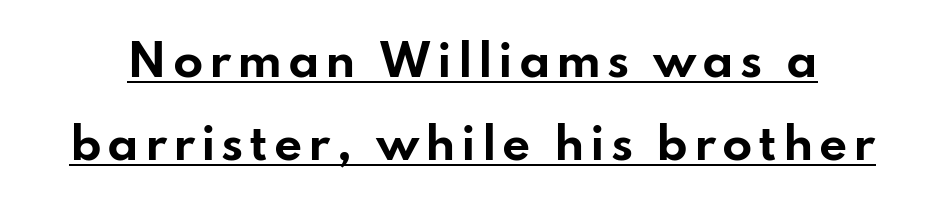
The image shows 44 px bold, wide sans-serif type, upright; set line spacing 1.88x, underlined; low stroke contrast and a small x-height.
